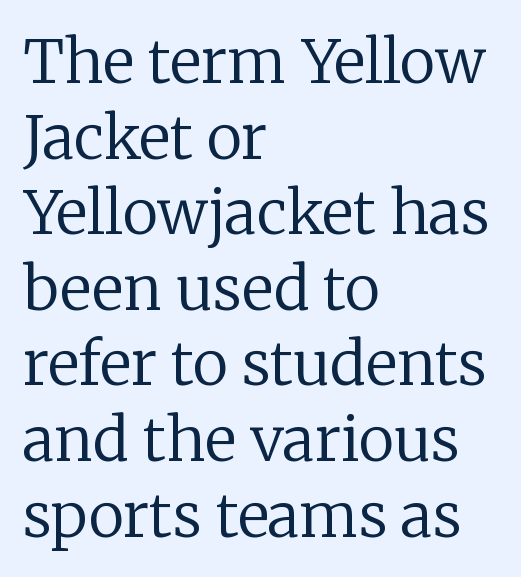
The image shows 60 px regular-weight serif type, upright; set left-aligned, normal line spacing (1.26x), normal letter spacing, not underlined; low stroke contrast and a medium x-height.
